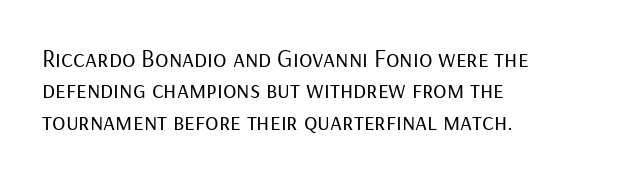
{"italic": "no", "bold": "no", "underline": "no", "align": "left", "line_spacing": "normal", "line_spacing_ratio": 1.26, "letter_spacing": "normal", "letter_spacing_em": 0.0, "glyph_px": 25}
